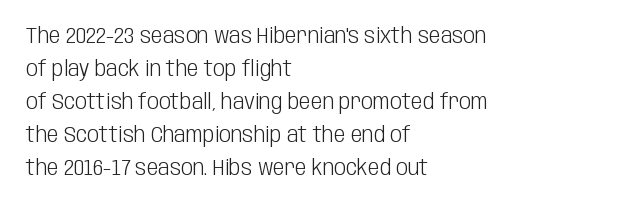
No italicization has been applied; the sample stays upright. This rendering features lettering with no underline. Summary of weight: not heavy and not bold. The typesetter chose a ragged-right arrangement here. The vertical gap from one line to the next is medium.
